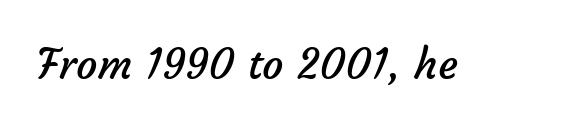
The string is rendered with underlining switched off. This is not heavy type; no bold has been used. Does the type have serifs? No, each stem ends abruptly. The rendering uses natural spacing where letterforms have individual widths.
